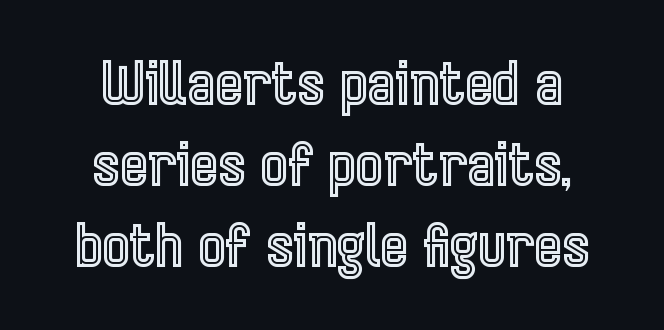
This block has exactly the height ordinary leading produces. Spacing between characters is what you'd get straight out of the box. These lines stack symmetrically, like a column narrowing and widening about its center. Proportional: the letters do not fall into vertical columns. Check under the words: just untouched page.
